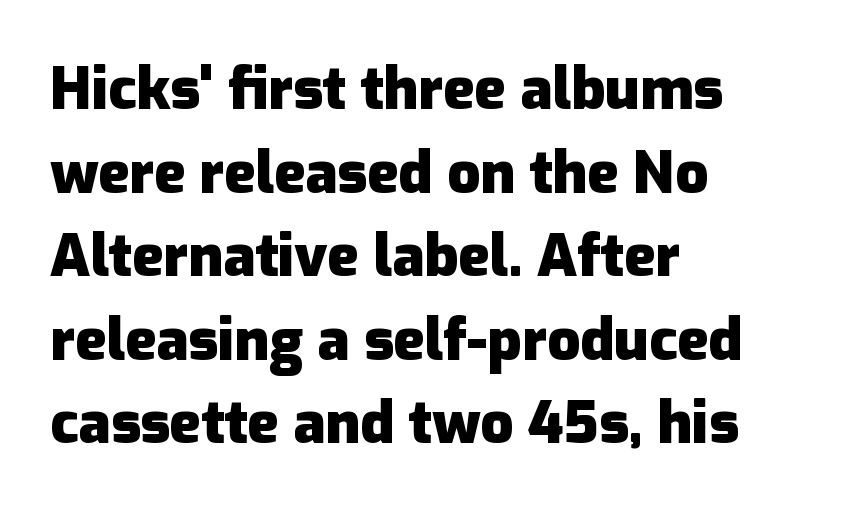
The font is running at its bold setting. Summary of vertical rhythm: regular, with standard interline spacing. Is the block centered? No — it sits flush against the left margin. Serif or sans? Sans — the stroke terminals are bare. Spacing between characters is what you'd get straight out of the box.
